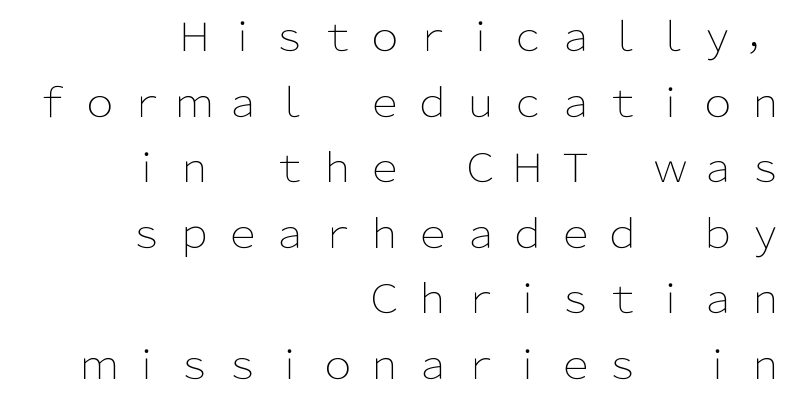
Ordinary non-slanted type is in use. Students, observe: this is what conventionally led text looks like. Stroke terminals: plain, sans-serif. The rag falls on the left side of this text block. Character widths vary here, with narrow letters taking less room than wide ones.
